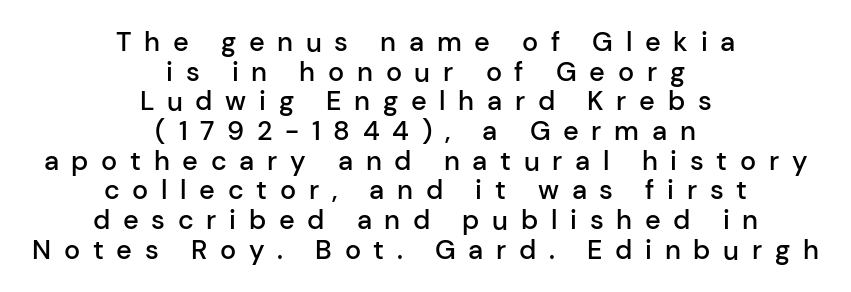
{"italic": "no", "bold": "semi", "underline": "no", "align": "center", "line_spacing": "tight", "line_spacing_ratio": 1.1, "letter_spacing": "wide", "letter_spacing_em": 0.47, "glyph_px": 27}
